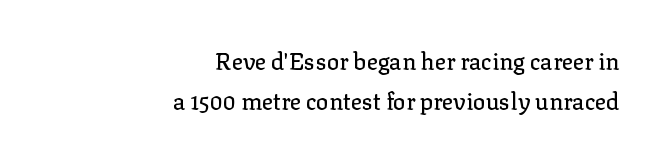
Q: Is the text italic (slanted)? A: No, it is upright.
Q: Is the text underlined? A: No.
Q: How is the paragraph aligned? A: Right-aligned.
Q: Is the spacing between letters normal or unusually wide? A: Normal.
